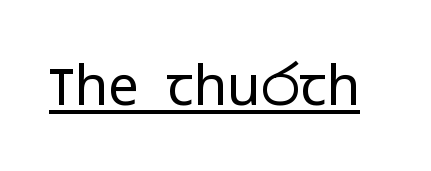
What kind of face is this? One without serifs — a sans. No extra ink here — the face is not bold. This rendering features underlined lettering. Caption: standard tracking, unaltered.
